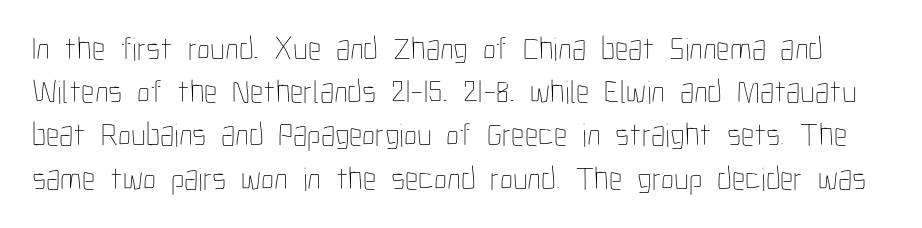
Q: Is the text bold? A: No.
Q: Is the text italic (slanted)? A: No, it is upright.
Q: Is the text underlined? A: No.
Q: Is the spacing between letters normal or unusually wide? A: Normal.
Q: Is the spacing between lines tight, normal or loose? A: Normal.
Q: Width (condensed, normal, or wide)? A: Condensed.
Q: Stroke contrast? A: Low.
Q: x-height? A: Medium.
Q: Monospaced? A: No.
